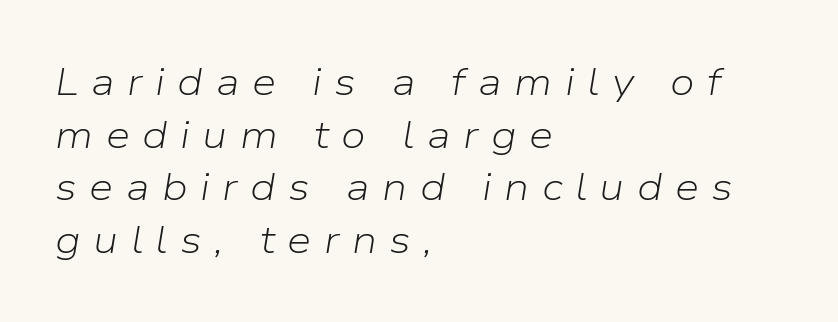
{"italic": "yes", "lean": "right", "slant_degrees": 9, "bold": "no", "weight": "light", "width": "normal", "stroke_contrast": "low", "x_height": "medium", "monospaced": "no", "underline": "no", "align": "left", "line_spacing": "normal", "line_spacing_ratio": 1.35, "letter_spacing": "wide", "letter_spacing_em": 0.32, "glyph_px": 39}
